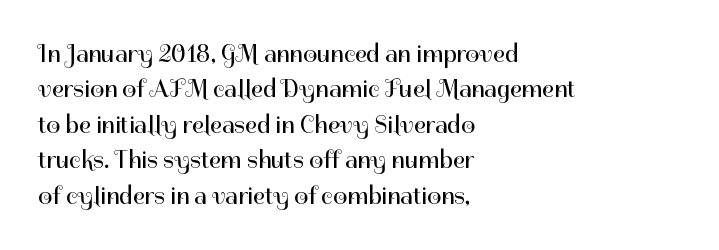
{"italic": "no", "bold": "no", "underline": "no", "align": "left", "line_spacing": "normal", "line_spacing_ratio": 1.42, "letter_spacing": "normal", "letter_spacing_em": 0.0, "glyph_px": 25}
